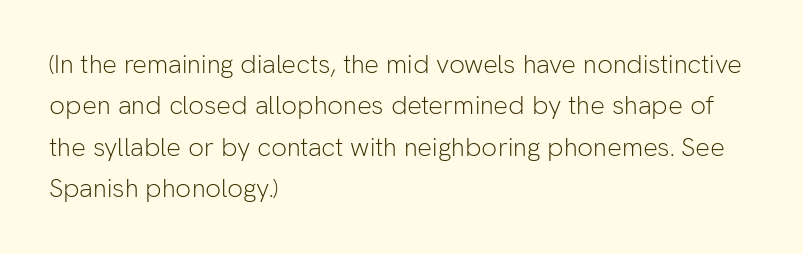
{"italic": "no", "bold": "no", "underline": "no", "align": "left", "line_spacing": "normal", "line_spacing_ratio": 1.59, "letter_spacing": "normal", "letter_spacing_em": 0.0, "glyph_px": 26}
